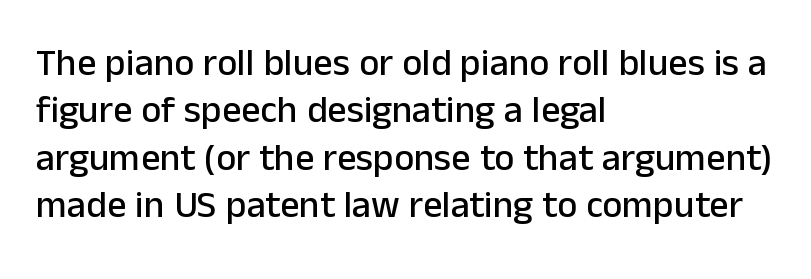
Q: Is the text italic (slanted)? A: No, it is upright.
Q: Is the typeface a serif or a sans-serif typeface? A: Sans-serif.
Q: Is the text underlined? A: No.
Q: How is the paragraph aligned? A: Left-aligned.
Q: Is the spacing between letters normal or unusually wide? A: Normal.
Q: Is the spacing between lines tight, normal or loose? A: Normal.
Q: Width (condensed, normal, or wide)? A: Normal.
Q: Stroke contrast? A: Low.
Q: x-height? A: Medium.
Q: Monospaced? A: No.
